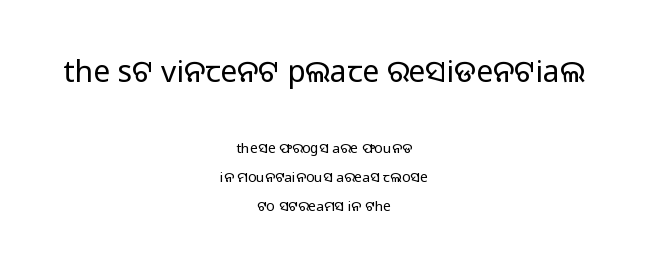
{"serif": "no", "italic": "no", "bold": "no", "weight": "regular", "width": "normal", "stroke_contrast": "low", "x_height": "medium", "monospaced": "no", "underline": "no", "align": "center", "line_spacing": "loose", "line_spacing_ratio": 2.07, "letter_spacing": "normal", "letter_spacing_em": 0.0, "larger_block": "first", "size_ratio": 2.14, "glyph_px": 30}
